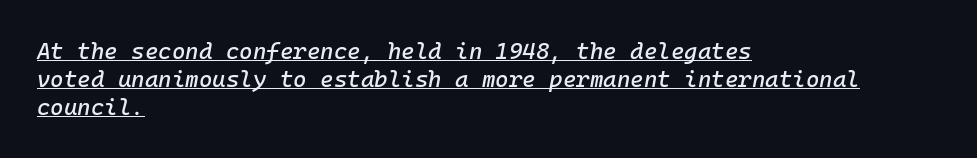
The image shows 23 px text type, italic (leaning right); set left-aligned, line spacing 1.21x, normal letter spacing, underlined.
